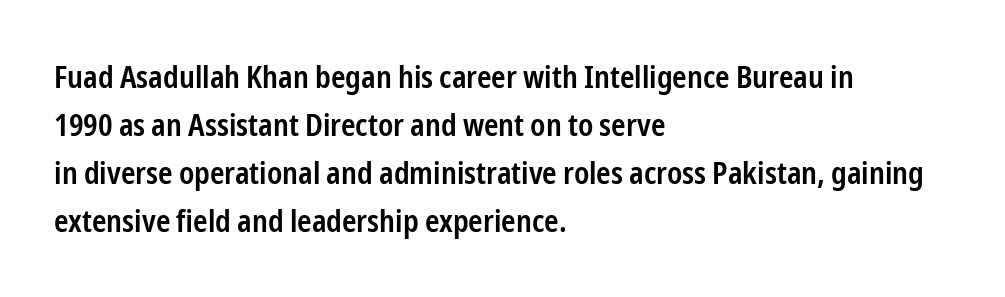
{"serif": "no", "italic": "no", "bold": "semi", "weight": "semibold", "width": "condensed", "stroke_contrast": "low", "x_height": "medium", "monospaced": "no", "underline": "no", "align": "left", "line_spacing": "normal", "line_spacing_ratio": 1.55, "letter_spacing": "normal", "letter_spacing_em": 0.0, "glyph_px": 31}
